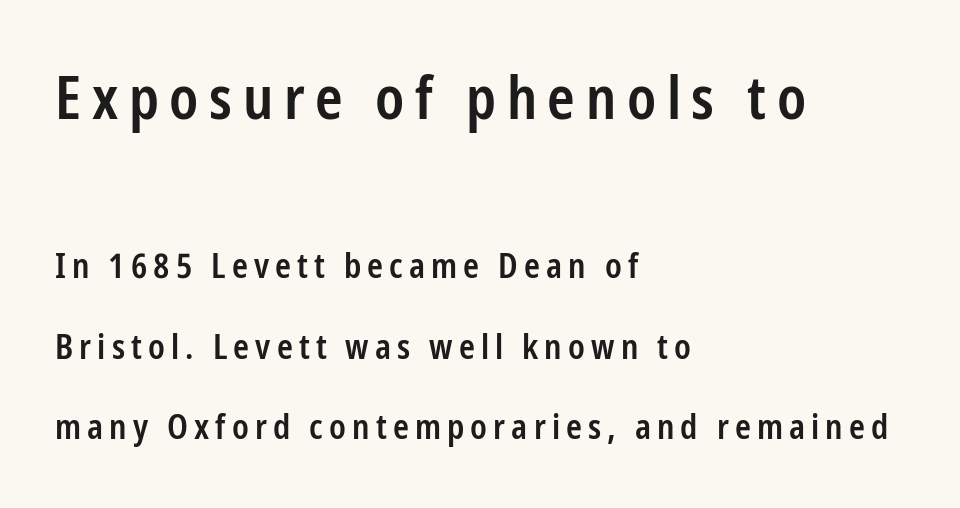
These lines are rendered in a variable-pitch font. Each line starts at the same left margin while the right side varies. I'd call this a sans setting — the letters go barefoot. These lines stand farther apart than default settings would place them.
